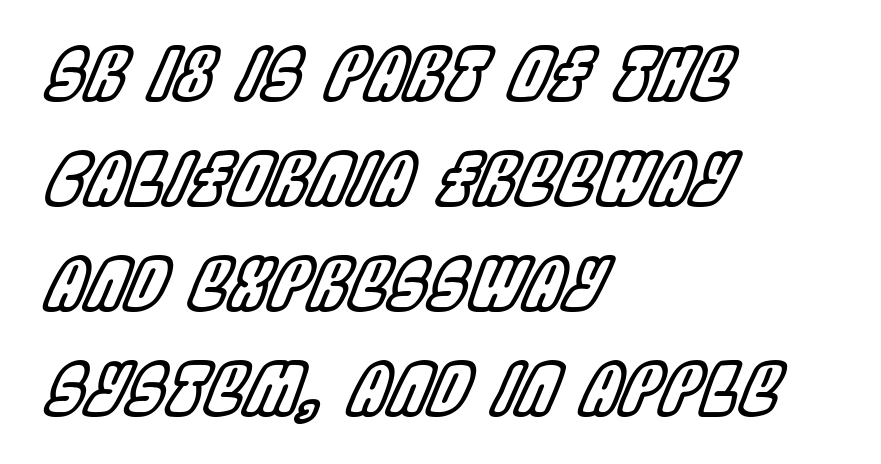
{"italic": "yes", "lean": "right", "slant_degrees": 22, "width": "condensed", "x_height": "large", "monospaced": "no", "underline": "no", "align": "left", "line_spacing": "normal", "line_spacing_ratio": 1.48, "letter_spacing": "normal", "letter_spacing_em": 0.0, "glyph_px": 71}
